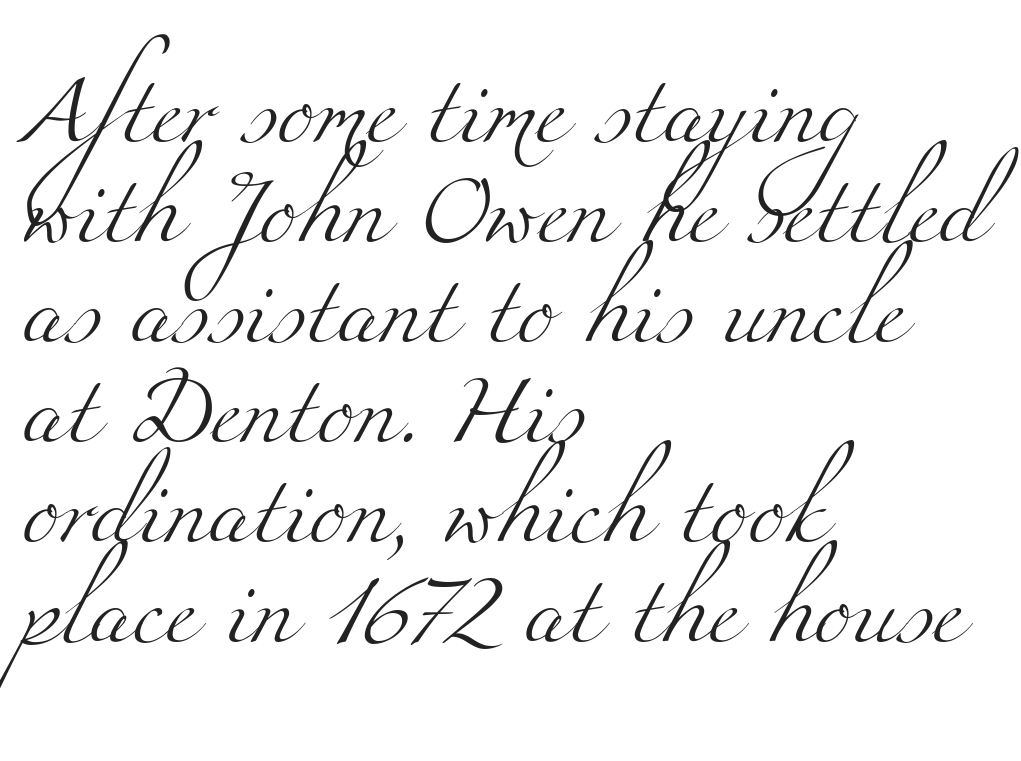
{"bold": "no", "weight": "light", "width": "wide", "stroke_contrast": "medium", "x_height": "small", "monospaced": "no", "underline": "no", "align": "left", "line_spacing": "normal", "line_spacing_ratio": 1.43, "letter_spacing": "normal", "letter_spacing_em": 0.0, "glyph_px": 70}
